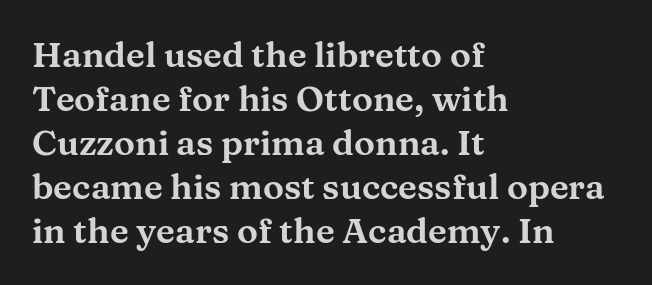
Q: Is the text italic (slanted)? A: No, it is upright.
Q: Is the typeface a serif or a sans-serif typeface? A: Serif.
Q: Is the text underlined? A: No.
Q: How is the paragraph aligned? A: Left-aligned.
Q: Is the spacing between letters normal or unusually wide? A: Normal.
Q: Is the spacing between lines tight, normal or loose? A: Normal.
Q: Width (condensed, normal, or wide)? A: Wide.
Q: Stroke contrast? A: Medium.
Q: x-height? A: Medium.
Q: Monospaced? A: No.
